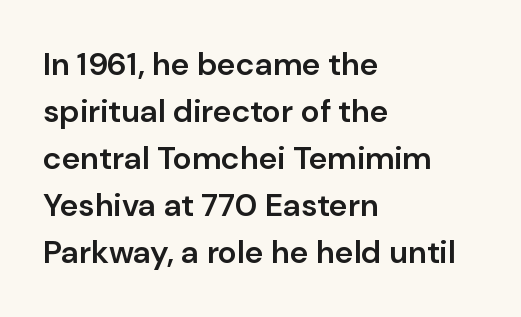
A typesetter would label this face a sans. A typesetter would call this proportional, since set widths differ per character. Every row of glyphs begins at an identical x-position on the left. A normal amount of white space separates one row of letters from the next. A roman cut, with each character standing at attention.
